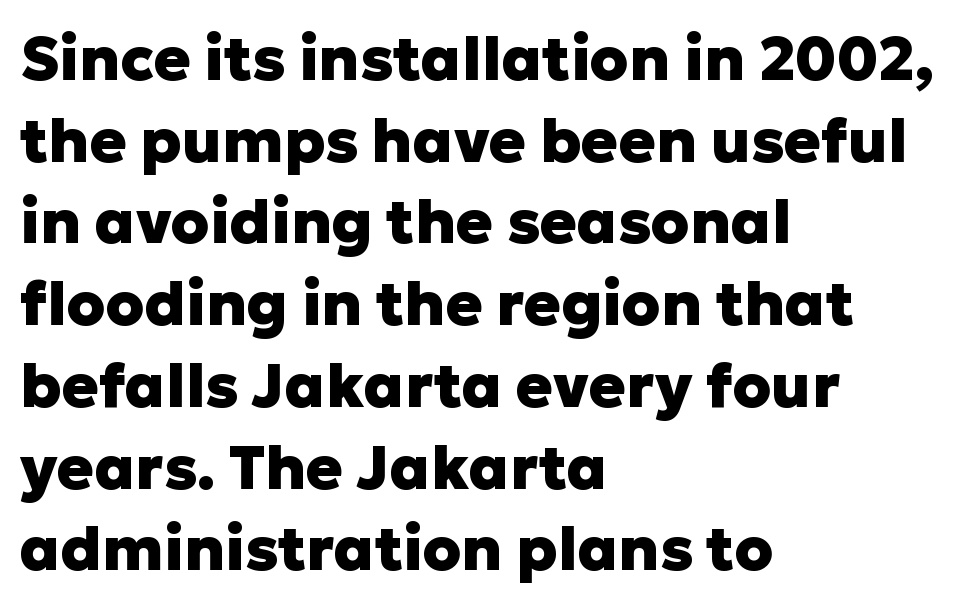
Q: Is the text bold? A: Yes.
Q: Is the text italic (slanted)? A: No, it is upright.
Q: Is the typeface a serif or a sans-serif typeface? A: Sans-serif.
Q: Is the text underlined? A: No.
Q: How is the paragraph aligned? A: Left-aligned.
Q: Is the spacing between letters normal or unusually wide? A: Normal.
Q: Is the spacing between lines tight, normal or loose? A: Normal.
Q: Width (condensed, normal, or wide)? A: Normal.
Q: Stroke contrast? A: Low.
Q: x-height? A: Medium.
Q: Monospaced? A: No.
